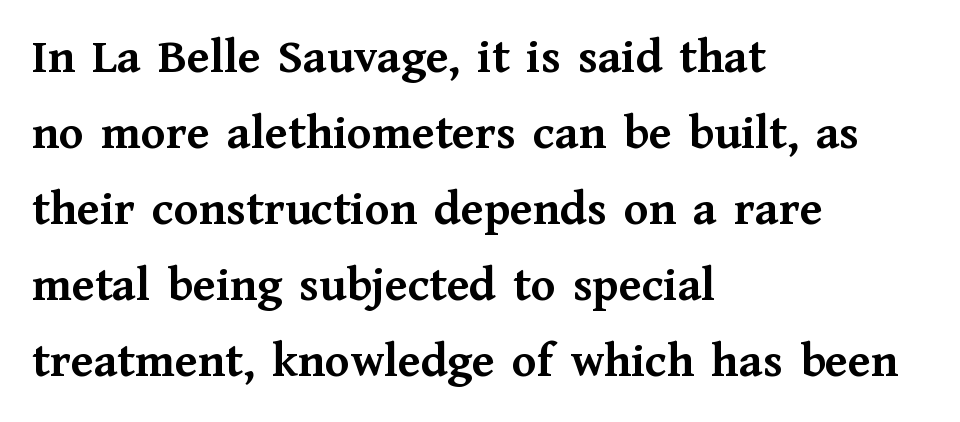
The image shows 50 px semibold serif type, upright; set left-aligned, normal line spacing (1.52x), normal letter spacing, not underlined; medium stroke contrast and a medium x-height.
